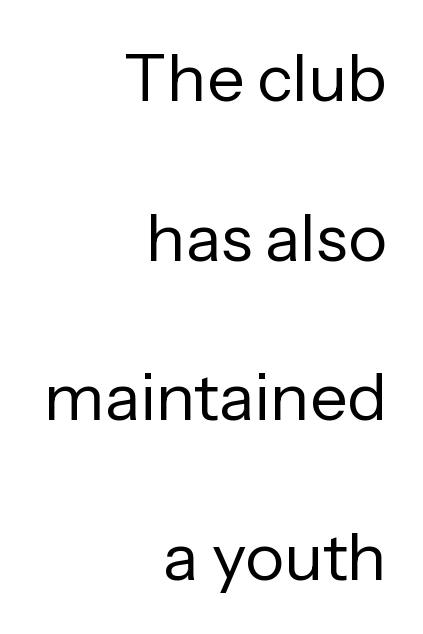
{"serif": "no", "italic": "no", "bold": "no", "weight": "regular", "width": "normal", "stroke_contrast": "low", "x_height": "medium", "monospaced": "no", "underline": "no", "align": "right", "line_spacing": "loose", "line_spacing_ratio": 2.42, "letter_spacing": "normal", "letter_spacing_em": 0.0, "glyph_px": 66}
